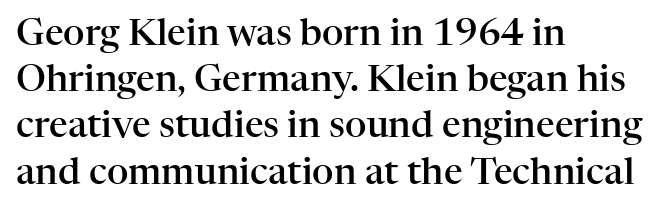
Q: Is the text bold? A: Semi-bold.
Q: Is the text italic (slanted)? A: No, it is upright.
Q: Is the typeface a serif or a sans-serif typeface? A: Serif.
Q: Is the text underlined? A: No.
Q: How is the paragraph aligned? A: Left-aligned.
Q: Is the spacing between letters normal or unusually wide? A: Normal.
Q: Is the spacing between lines tight, normal or loose? A: Normal.
Q: Width (condensed, normal, or wide)? A: Normal.
Q: Stroke contrast? A: High.
Q: x-height? A: Medium.
Q: Monospaced? A: No.
